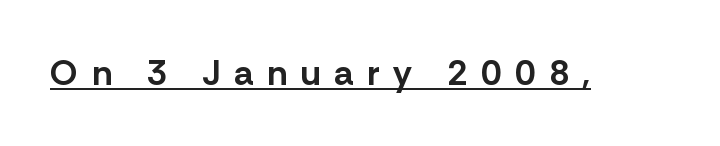
The image shows 35 px bold sans-serif type, upright; set unusually wide letter spacing (+0.39 em), underlined; low stroke contrast and a medium x-height.
